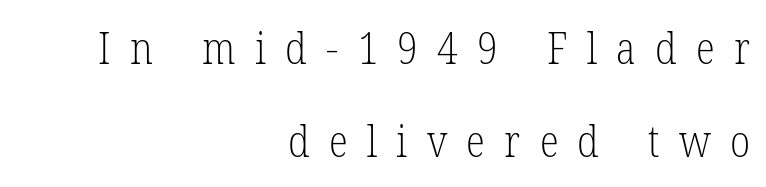
{"serif": "yes", "italic": "no", "bold": "no", "weight": "light", "width": "condensed", "stroke_contrast": "low", "x_height": "medium", "monospaced": "no", "underline": "no", "align": "right", "line_spacing": "loose", "line_spacing_ratio": 2.12, "letter_spacing": "wide", "letter_spacing_em": 0.44, "glyph_px": 44}
